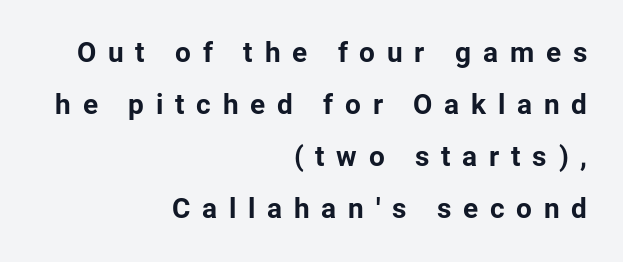
The image shows 28 px bold sans-serif type, upright; set right-aligned, line spacing 1.86x, unusually wide letter spacing (+0.42 em), not underlined; low stroke contrast and a medium x-height.
